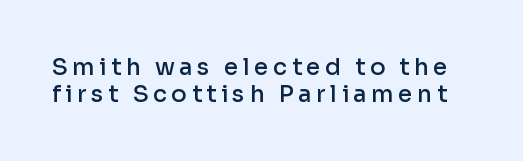
{"italic": "no", "bold": "semi", "underline": "no", "line_spacing_ratio": 1.16, "letter_spacing": "wide", "letter_spacing_em": 0.2, "glyph_px": 23}
